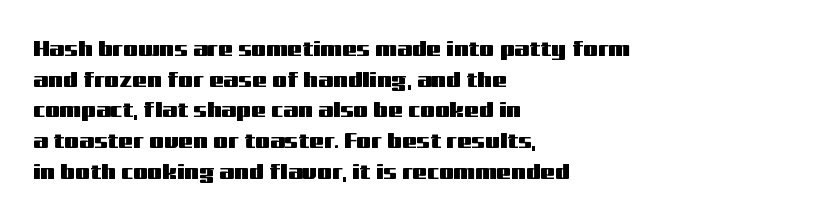
{"italic": "no", "underline": "no", "align": "left", "line_spacing": "normal", "line_spacing_ratio": 1.46, "letter_spacing": "normal", "letter_spacing_em": 0.0, "glyph_px": 21}
